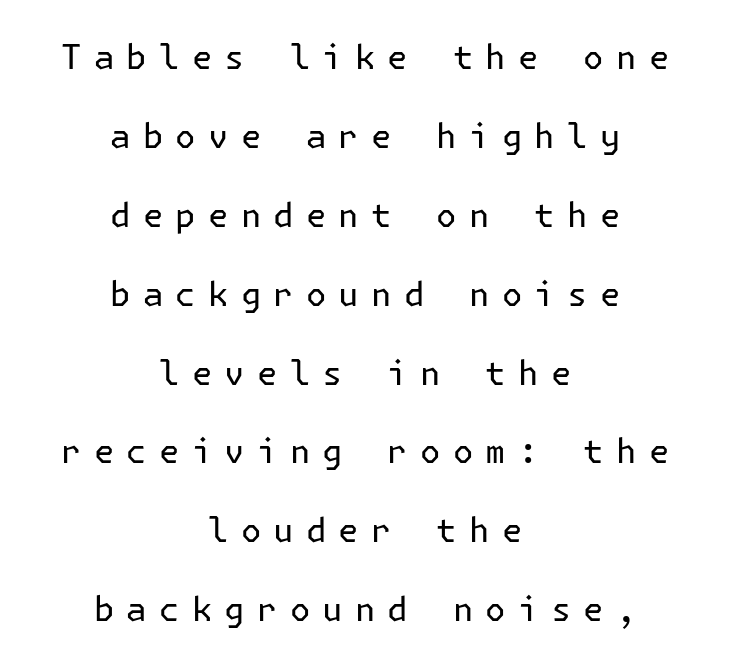
{"serif": "no", "italic": "no", "bold": "no", "weight": "regular", "width": "normal", "stroke_contrast": "low", "x_height": "medium", "underline": "no", "align": "center", "line_spacing": "loose", "line_spacing_ratio": 2.32, "letter_spacing": "wide", "letter_spacing_em": 0.36, "glyph_px": 34}
